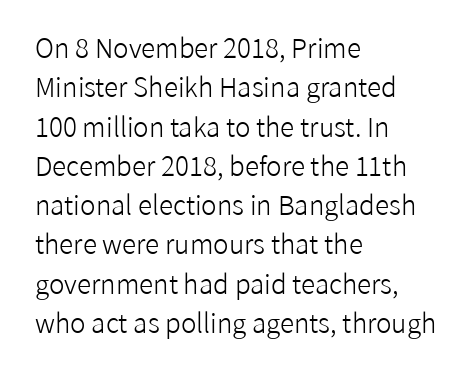
A typesetter would mark this as roman, not italic. Does the leading feel generous? No, just average. The typesetter chose a ragged-right arrangement here. The gaps between neighbouring characters are ordinary and unremarkable. Is this a heavy cut? Hardly; it is regular or lighter. The space directly below the letters is spotless.
